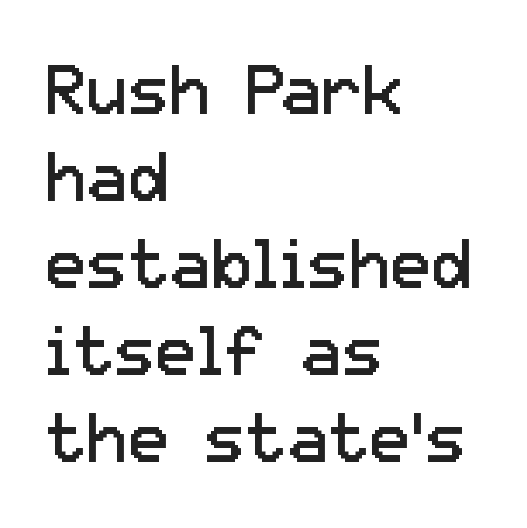
{"serif": "no", "italic": "no", "bold": "no", "weight": "regular", "width": "normal", "stroke_contrast": "low", "x_height": "medium", "monospaced": "no", "underline": "no", "align": "left", "line_spacing": "normal", "line_spacing_ratio": 1.26, "letter_spacing": "normal", "letter_spacing_em": 0.0, "glyph_px": 69}
